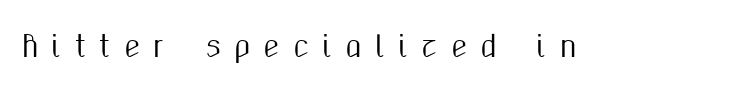
The image shows 29 px condensed sans-serif type, upright; set unusually wide letter spacing (+0.45 em), not underlined; medium stroke contrast and a medium x-height.
